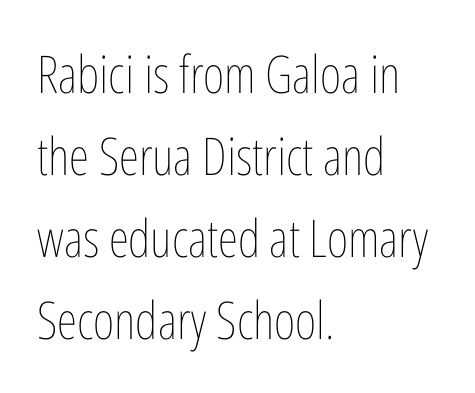
{"italic": "no", "bold": "no", "weight": "thin", "width": "condensed", "stroke_contrast": "low", "x_height": "medium", "monospaced": "no", "underline": "no", "align": "left", "line_spacing": "normal", "line_spacing_ratio": 1.58, "letter_spacing": "normal", "letter_spacing_em": 0.0, "glyph_px": 52}
